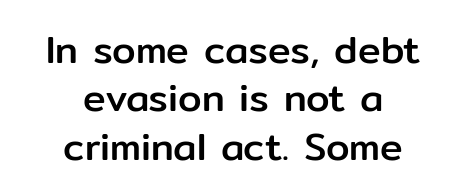
The image shows 38 px sans-serif type, upright; set centered, normal line spacing (1.27x), normal letter spacing, not underlined; low stroke contrast and a medium x-height.
